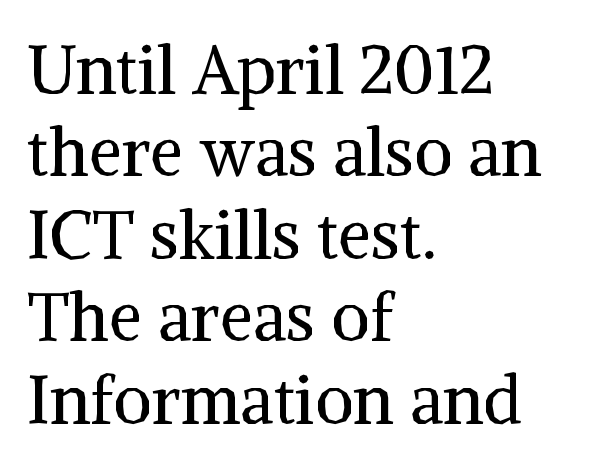
Q: Is the text bold? A: No.
Q: Is the text italic (slanted)? A: No, it is upright.
Q: Is the typeface a serif or a sans-serif typeface? A: Serif.
Q: Is the text underlined? A: No.
Q: How is the paragraph aligned? A: Left-aligned.
Q: Is the spacing between letters normal or unusually wide? A: Normal.
Q: Width (condensed, normal, or wide)? A: Normal.
Q: Stroke contrast? A: Medium.
Q: x-height? A: Medium.
Q: Monospaced? A: No.
